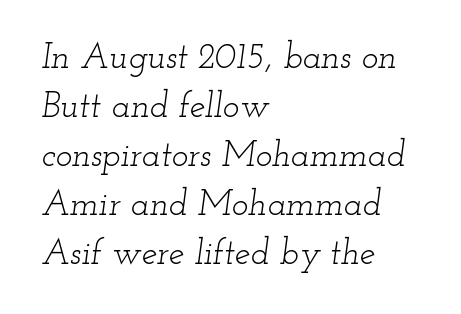
The image shows 35 px light, wide serif type, italic (leaning right); set left-aligned, normal line spacing (1.4x), normal letter spacing, not underlined; low stroke contrast and a small x-height.
